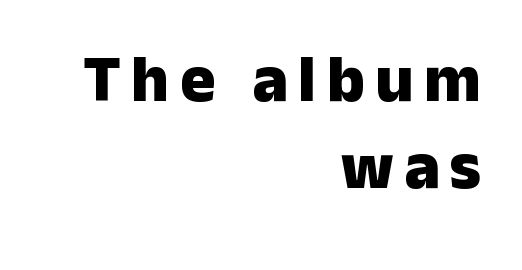
Q: Is the text bold? A: Yes.
Q: Is the text italic (slanted)? A: No, it is upright.
Q: Is the typeface a serif or a sans-serif typeface? A: Sans-serif.
Q: Is the text underlined? A: No.
Q: How is the paragraph aligned? A: Right-aligned.
Q: Is the spacing between lines tight, normal or loose? A: Normal.
Q: Width (condensed, normal, or wide)? A: Normal.
Q: Stroke contrast? A: Low.
Q: x-height? A: Medium.
Q: Monospaced? A: No.
